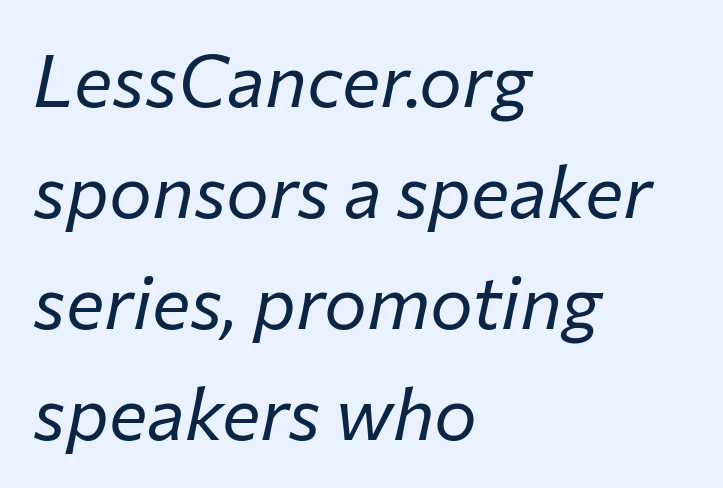
The image shows 72 px regular-weight type, italic (leaning right); set left-aligned, normal line spacing (1.54x), normal letter spacing, not underlined; low stroke contrast and a medium x-height.
